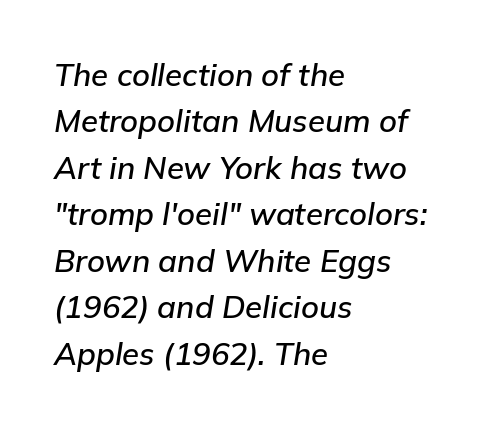
Q: Is the text italic (slanted)? A: Yes, it leans right by about 9 degrees.
Q: Is the text underlined? A: No.
Q: How is the paragraph aligned? A: Left-aligned.
Q: Is the spacing between letters normal or unusually wide? A: Normal.
Q: Is the spacing between lines tight, normal or loose? A: Normal.
Q: Width (condensed, normal, or wide)? A: Normal.
Q: Stroke contrast? A: Low.
Q: x-height? A: Medium.
Q: Monospaced? A: No.
